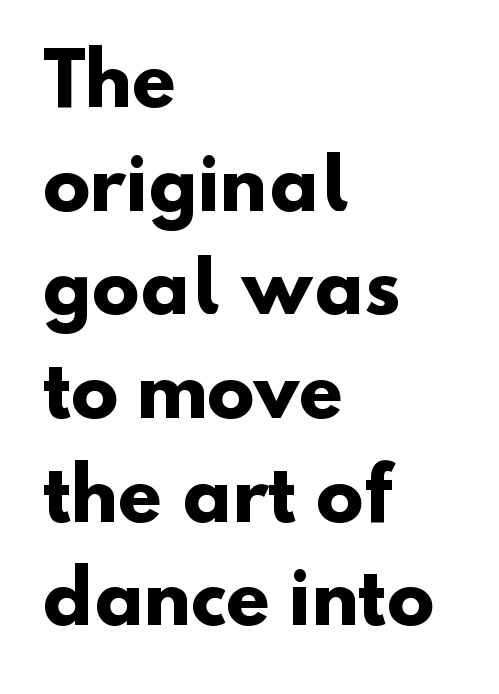
{"serif": "no", "bold": "yes", "weight": "heavy", "width": "normal", "stroke_contrast": "low", "x_height": "small", "monospaced": "no", "underline": "no", "align": "left", "line_spacing": "normal", "line_spacing_ratio": 1.46, "letter_spacing": "normal", "letter_spacing_em": 0.0, "glyph_px": 71}
